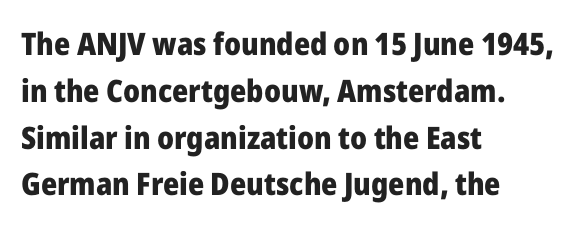
The image shows 31 px heavy sans-serif type, upright; set left-aligned, normal line spacing (1.51x), normal letter spacing, not underlined; low stroke contrast and a medium x-height.
